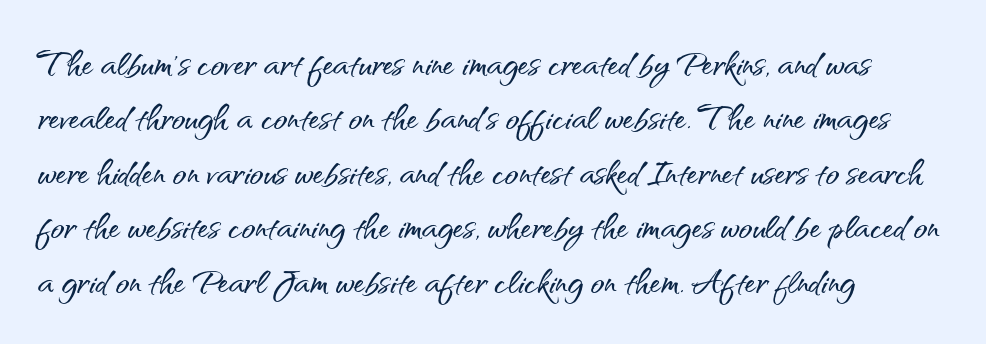
The image shows 45 px sans-serif type; set left-aligned, line spacing 1.21x, normal letter spacing, not underlined; medium stroke contrast and a small x-height.
